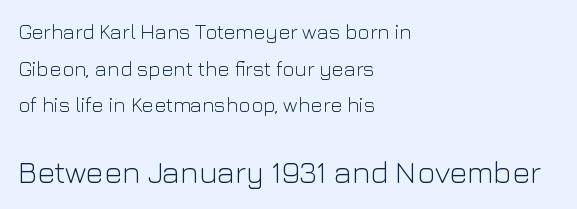
Q: Is the text bold? A: No.
Q: Is the text italic (slanted)? A: No, it is upright.
Q: Is the typeface a serif or a sans-serif typeface? A: Sans-serif.
Q: Is the text underlined? A: No.
Q: How is the paragraph aligned? A: Left-aligned.
Q: Is the spacing between letters normal or unusually wide? A: Normal.
Q: Which block of text is set in a larger size, the first (top) or the second (bottom)? A: The second (bottom) one.
Q: Width (condensed, normal, or wide)? A: Normal.
Q: Stroke contrast? A: Low.
Q: x-height? A: Medium.
Q: Monospaced? A: No.
